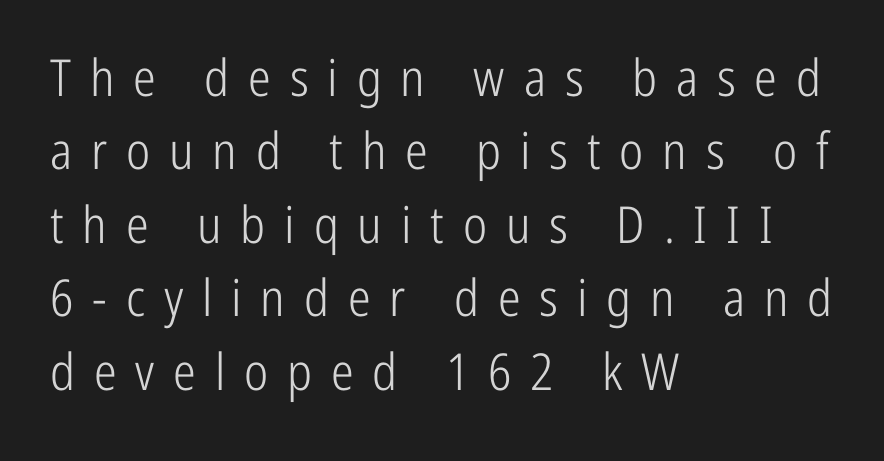
{"serif": "no", "italic": "no", "bold": "no", "weight": "light", "width": "condensed", "stroke_contrast": "low", "x_height": "medium", "monospaced": "no", "underline": "no", "align": "left", "line_spacing": "normal", "line_spacing_ratio": 1.44, "letter_spacing": "wide", "letter_spacing_em": 0.37, "glyph_px": 51}
